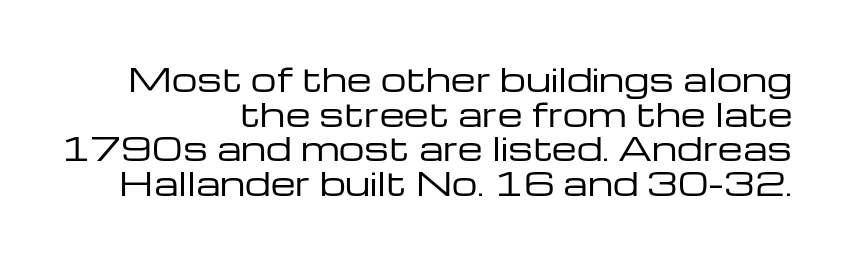
If you drew a line through each stem, it would be perfectly vertical. The text was rendered using a sans face with plain stroke endings. The typeface has the unassuming heft of standard copy or less. The passage is arranged like a letterhead date or caption credit — flush right. The type is set solid horizontally, with unmodified tracking. Each letter keeps its own natural width here, so spacing adapts to shape.
